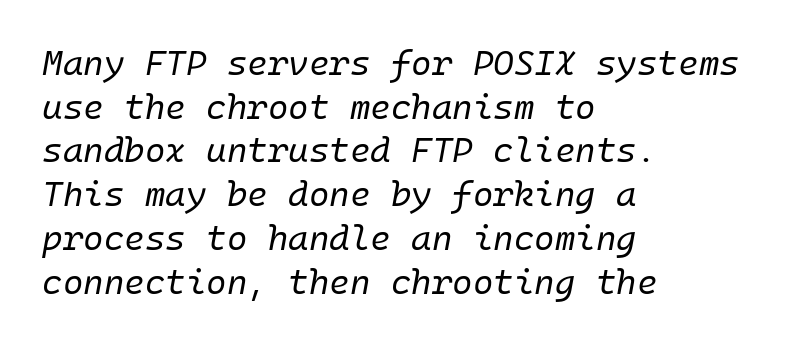
No extra ink here — the face is not bold. The space directly below the letters is spotless. In terms of posture, this sample is oblique. Horizontally, the lines are justified to the leading edge only. If you measured baseline to baseline, you'd find a middling distance.
